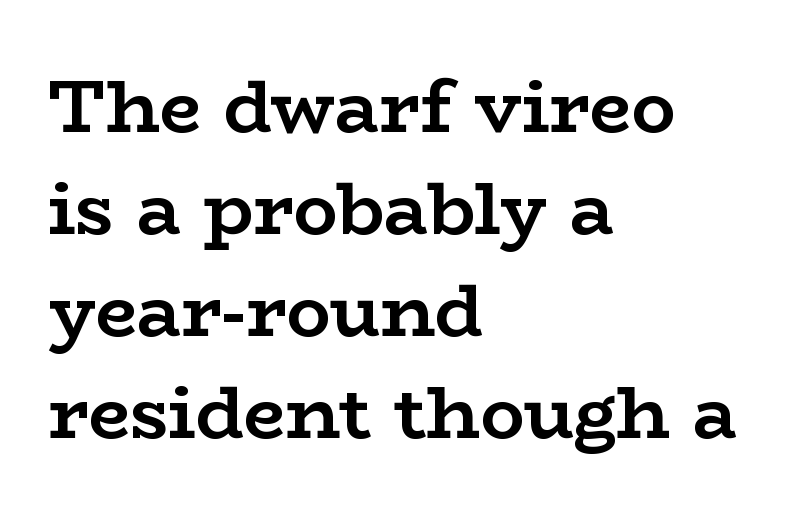
Varying glyph widths throughout — classic text-font behaviour. Quick note: interline space is typical. This sample uses plain, unmodified letter spacing. The lines are quadded left. This is the regular roman posture of the typeface.
